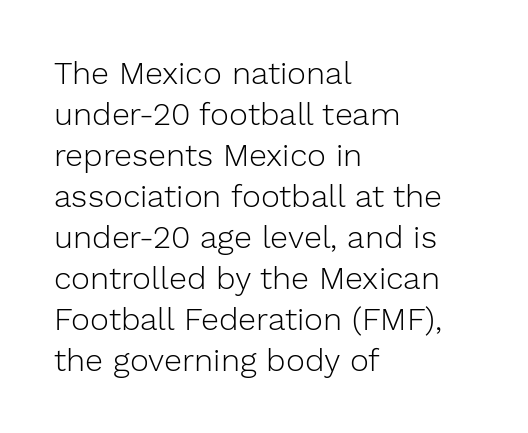
{"serif": "no", "italic": "no", "bold": "no", "weight": "light", "width": "normal", "stroke_contrast": "low", "x_height": "medium", "monospaced": "no", "underline": "no", "align": "left", "line_spacing": "normal", "line_spacing_ratio": 1.28, "letter_spacing": "normal", "letter_spacing_em": 0.0, "glyph_px": 32}
